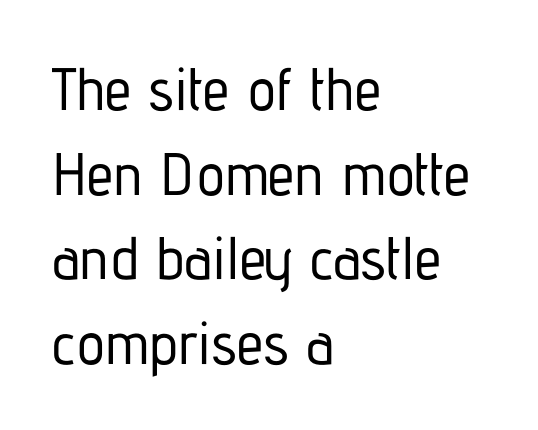
Q: Is the text italic (slanted)? A: No, it is upright.
Q: Is the typeface a serif or a sans-serif typeface? A: Sans-serif.
Q: Is the text underlined? A: No.
Q: How is the paragraph aligned? A: Left-aligned.
Q: Is the spacing between letters normal or unusually wide? A: Normal.
Q: Is the spacing between lines tight, normal or loose? A: Normal.
Q: Width (condensed, normal, or wide)? A: Condensed.
Q: Stroke contrast? A: Low.
Q: x-height? A: Medium.
Q: Monospaced? A: No.
